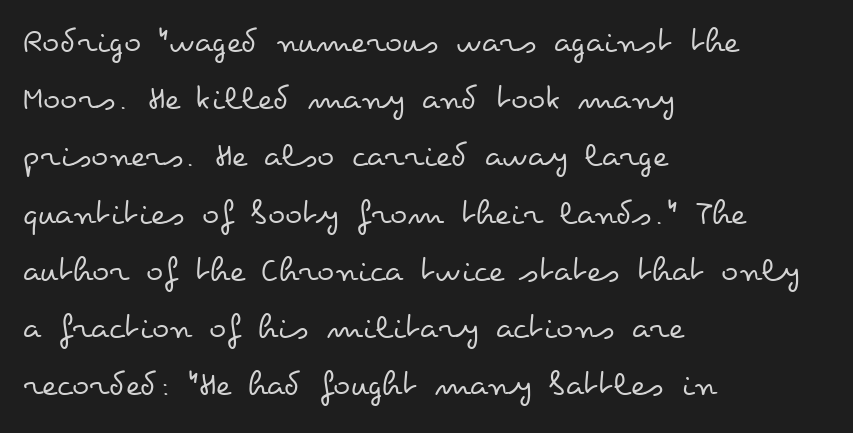
The image shows 36 px regular-weight, wide type, upright; set left-aligned, normal line spacing (1.59x), normal letter spacing, not underlined; low stroke contrast and a small x-height.
